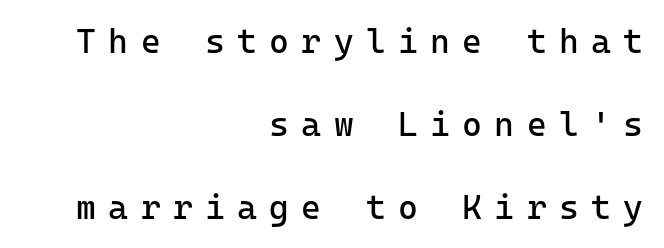
Q: Is the text bold? A: No.
Q: Is the text italic (slanted)? A: No, it is upright.
Q: Is the typeface a serif or a sans-serif typeface? A: Sans-serif.
Q: Is the text underlined? A: No.
Q: How is the paragraph aligned? A: Right-aligned.
Q: Is the spacing between letters normal or unusually wide? A: Unusually wide.
Q: Is the spacing between lines tight, normal or loose? A: Loose.
Q: Width (condensed, normal, or wide)? A: Normal.
Q: Stroke contrast? A: Low.
Q: x-height? A: Medium.
Q: Monospaced? A: Yes.
